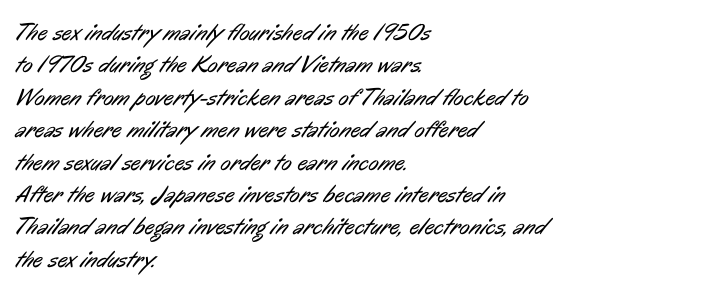
Just letters on the line, the space beneath them empty. Leading matches the norm, producing a regular column. Glyph-to-glyph distance matches everyday printed text. Left-aligned paragraph, ragged on the right. The cut favours lightness, reaching ordinary text weight at its darkest.
